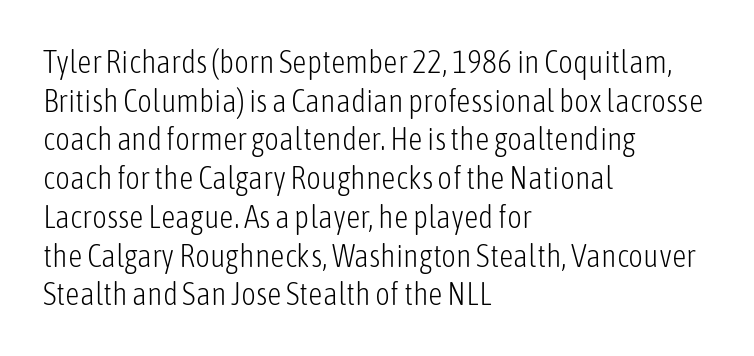
The image shows 32 px light, condensed sans-serif type, upright; set left-aligned, line spacing 1.21x, normal letter spacing, not underlined; low stroke contrast and a medium x-height.
